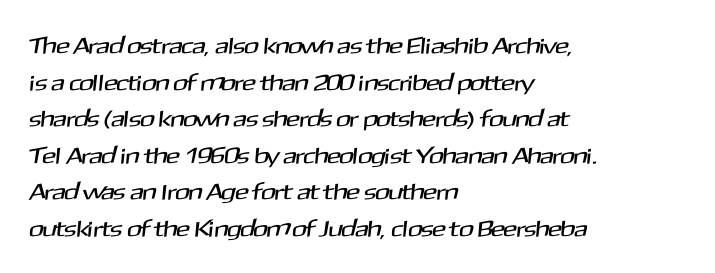
{"underline": "no", "align": "left", "line_spacing": "normal", "line_spacing_ratio": 1.59, "letter_spacing": "normal", "letter_spacing_em": 0.0, "glyph_px": 23}
